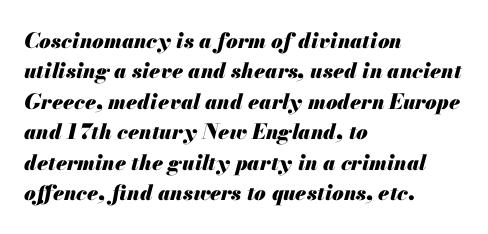
The image shows 21 px bold type, italic (leaning right); set left-aligned, normal line spacing (1.45x), normal letter spacing, not underlined.
